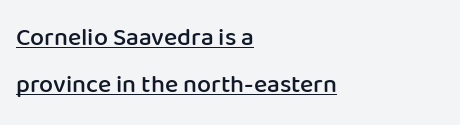
Set as a demibold, roughly 600 on the weight scale. The face used here appears with an underline applied. Students, note that the glyphs here touch the page at normal intervals. Leftover space on each line is placed entirely after the last word.
